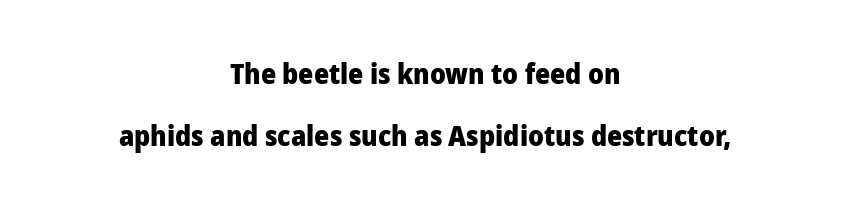
The image shows 29 px heavy sans-serif type, upright; set centered, loose line spacing (2.14x), normal letter spacing, not underlined; low stroke contrast and a medium x-height.
